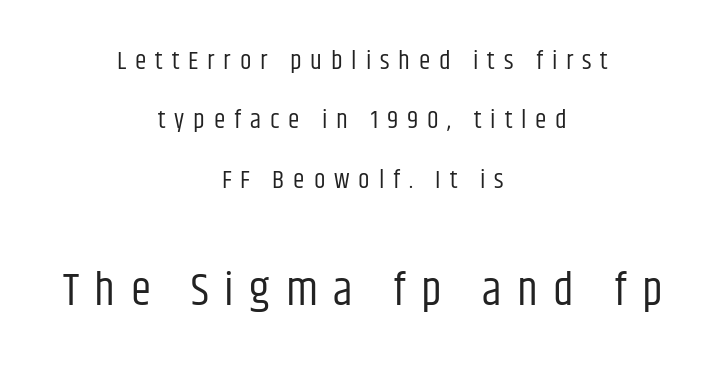
Looks like regular typesetting: each glyph gets only the width it needs. Successive baselines arrive slowly, with a big drop between each. The font's upright variant was chosen for this text. These lines stack symmetrically, like a column narrowing and widening about its center.
